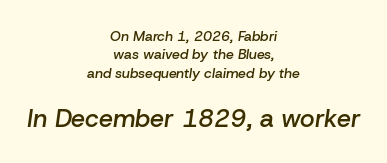
The image shows 25 px text type, italic (leaning right); set centered, normal line spacing (1.32x), normal letter spacing, not underlined; the second (bottom) block is 1.79x larger.
